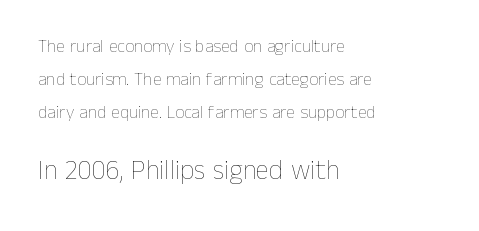
When letters stand straight like this, we call the style roman or upright. The later block is typeset at a bigger size than the earlier block. No extra ink here — the face is not bold. Tracking value appears to be zero — textbook default spacing.
